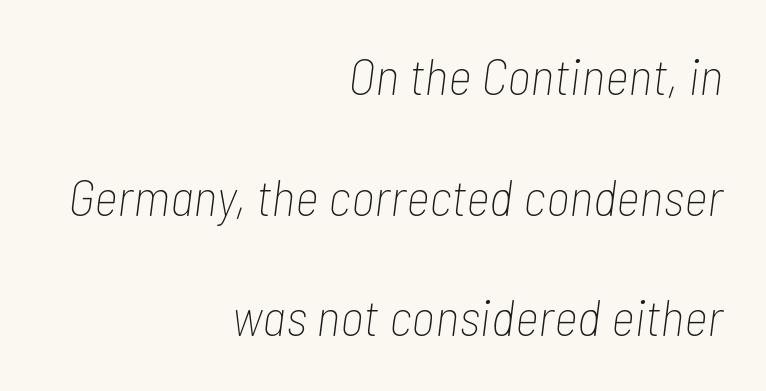
{"italic": "yes", "lean": "right", "slant_degrees": 7, "bold": "no", "weight": "thin", "width": "condensed", "stroke_contrast": "low", "x_height": "medium", "monospaced": "no", "underline": "no", "align": "right", "line_spacing": "loose", "line_spacing_ratio": 2.32, "letter_spacing": "normal", "letter_spacing_em": 0.0, "glyph_px": 52}
